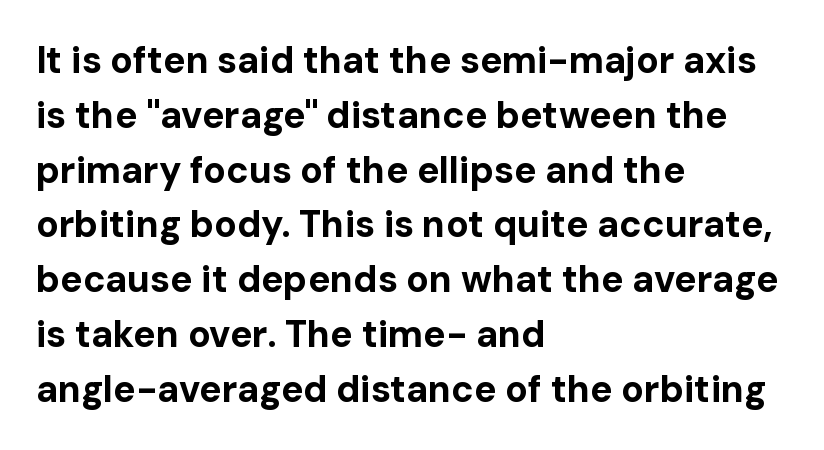
Notice how thick the strokes are: this is what a full bold looks like. The type sits square on the baseline with zero lean. Lines of text with bare space underneath. Vertically, the passage feels balanced, rows spaced as you'd expect. Spacing between characters is what you'd get straight out of the box. In terms of letterform style, serifs are entirely absent.
